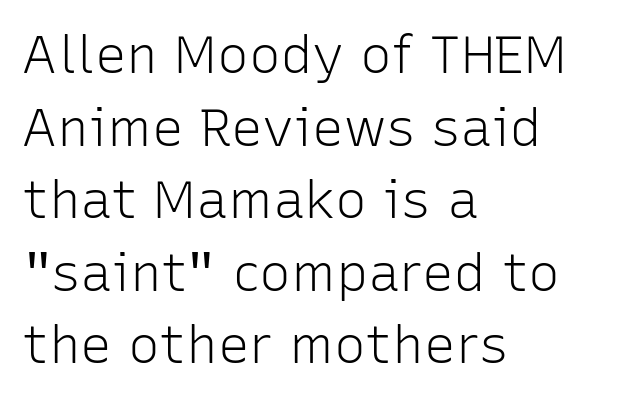
Q: Is the text bold? A: No.
Q: Is the text italic (slanted)? A: No, it is upright.
Q: Is the typeface a serif or a sans-serif typeface? A: Sans-serif.
Q: Is the text underlined? A: No.
Q: How is the paragraph aligned? A: Left-aligned.
Q: Is the spacing between letters normal or unusually wide? A: Normal.
Q: Is the spacing between lines tight, normal or loose? A: Normal.
Q: Width (condensed, normal, or wide)? A: Normal.
Q: Stroke contrast? A: Low.
Q: x-height? A: Medium.
Q: Monospaced? A: No.
